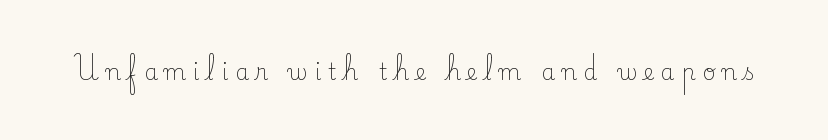
{"italic": "no", "bold": "no", "underline": "no", "letter_spacing": "wide", "letter_spacing_em": 0.31, "glyph_px": 22}
